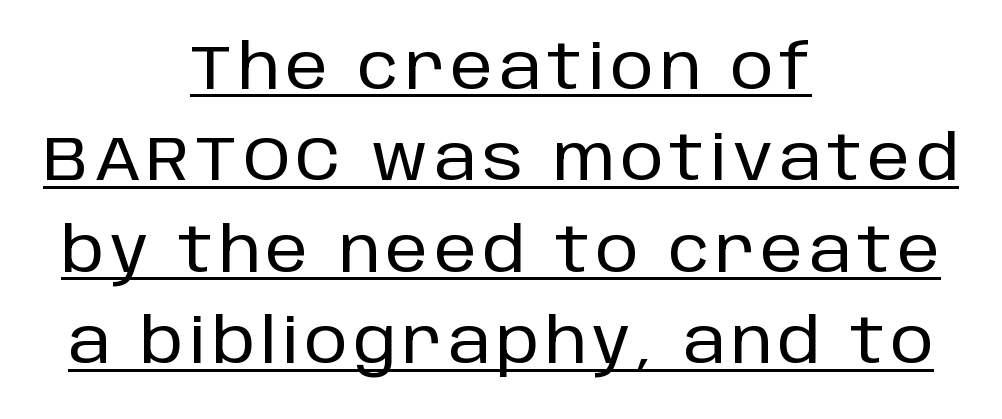
Ascenders rise straight up at ninety degrees. The passage shown is typed in a proportional face where columns would drift. Are there feet on the stems? There aren't — it's a sans. Somebody hit Ctrl+U on this one — the words are underlined. Normally led — the rows are evenly, conventionally spaced. Horizontal alignment here is central, giving a formal, balanced look.
